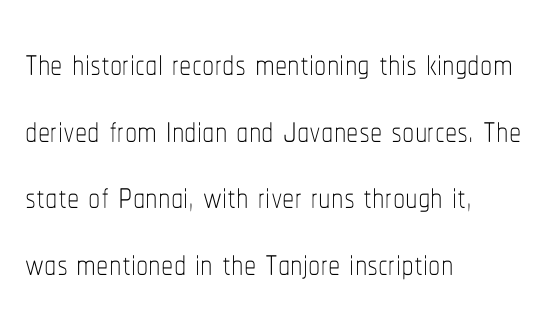
{"italic": "no", "bold": "no", "weight": "thin", "width": "condensed", "stroke_contrast": "low", "x_height": "medium", "monospaced": "no", "underline": "no", "align": "left", "line_spacing": "normal", "line_spacing_ratio": 1.36, "letter_spacing": "normal", "letter_spacing_em": 0.0, "glyph_px": 49}
